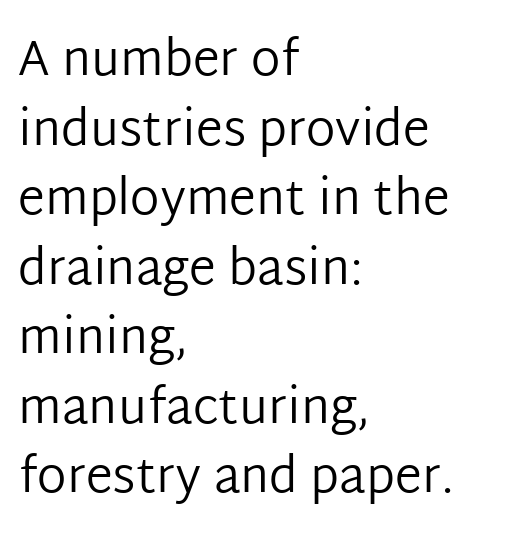
{"serif": "no", "italic": "no", "bold": "no", "weight": "regular", "width": "normal", "stroke_contrast": "low", "x_height": "medium", "monospaced": "no", "underline": "no", "align": "left", "line_spacing": "normal", "line_spacing_ratio": 1.42, "letter_spacing": "normal", "letter_spacing_em": 0.0, "glyph_px": 49}
